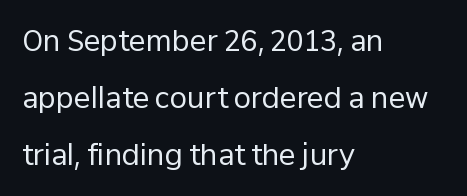
Q: Is the text bold? A: No.
Q: Is the text italic (slanted)? A: No, it is upright.
Q: Is the typeface a serif or a sans-serif typeface? A: Sans-serif.
Q: Is the text underlined? A: No.
Q: How is the paragraph aligned? A: Left-aligned.
Q: Is the spacing between letters normal or unusually wide? A: Normal.
Q: Is the spacing between lines tight, normal or loose? A: Loose.
Q: Width (condensed, normal, or wide)? A: Normal.
Q: Stroke contrast? A: Low.
Q: x-height? A: Medium.
Q: Monospaced? A: No.
